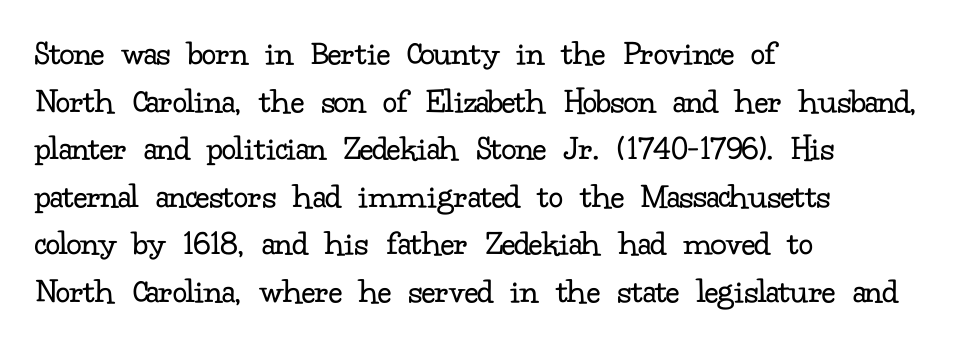
Anything drawn beneath the words? Only blank space. Font category for this specimen: serif. Vertical spacing — default. The type sits square on the baseline with zero lean. Short and long lines alike share a common starting point at left.
